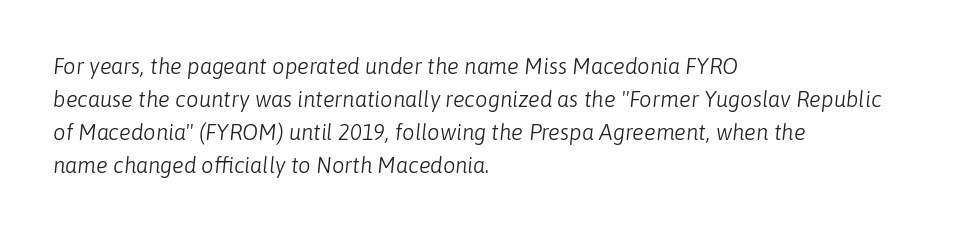
The image shows 22 px text type, italic (leaning right); set left-aligned, normal line spacing (1.5x), normal letter spacing, not underlined.
